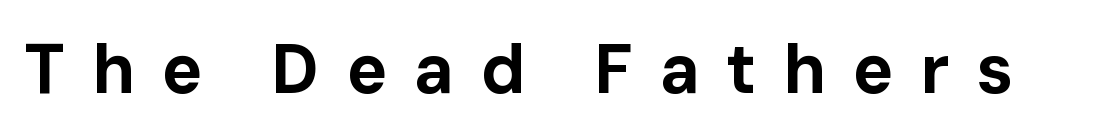
Q: Is the text bold? A: Yes.
Q: Is the text italic (slanted)? A: No, it is upright.
Q: Is the typeface a serif or a sans-serif typeface? A: Sans-serif.
Q: Is the text underlined? A: No.
Q: Is the spacing between letters normal or unusually wide? A: Unusually wide.
Q: Width (condensed, normal, or wide)? A: Normal.
Q: Stroke contrast? A: Low.
Q: x-height? A: Medium.
Q: Monospaced? A: No.
